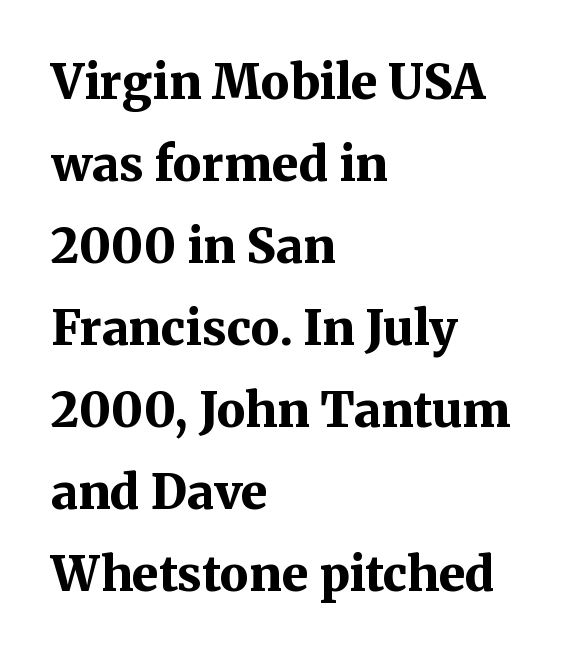
{"serif": "yes", "italic": "no", "bold": "yes", "weight": "bold", "width": "normal", "stroke_contrast": "medium", "x_height": "medium", "monospaced": "no", "underline": "no", "align": "left", "line_spacing_ratio": 1.71, "letter_spacing": "normal", "letter_spacing_em": 0.0, "glyph_px": 48}
